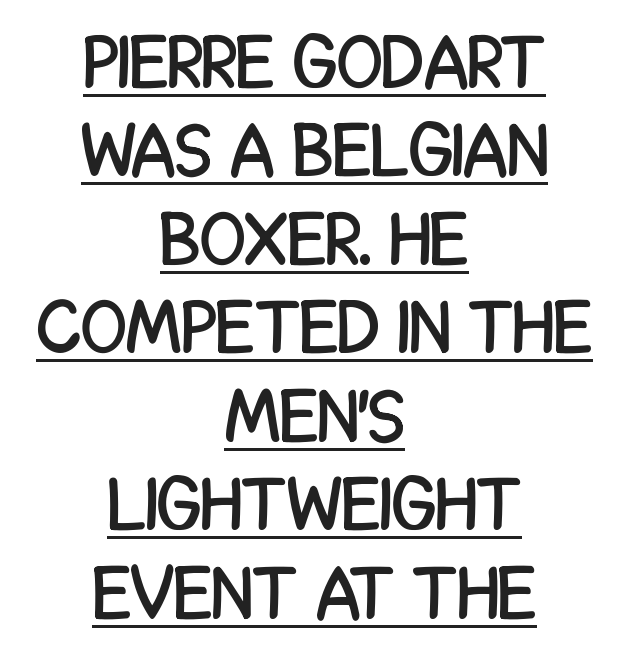
Q: Is the text italic (slanted)? A: No, it is upright.
Q: Is the typeface a serif or a sans-serif typeface? A: Sans-serif.
Q: Is the text underlined? A: Yes.
Q: How is the paragraph aligned? A: Centered.
Q: Is the spacing between letters normal or unusually wide? A: Normal.
Q: Width (condensed, normal, or wide)? A: Condensed.
Q: Stroke contrast? A: Low.
Q: x-height? A: Large.
Q: Monospaced? A: No.
